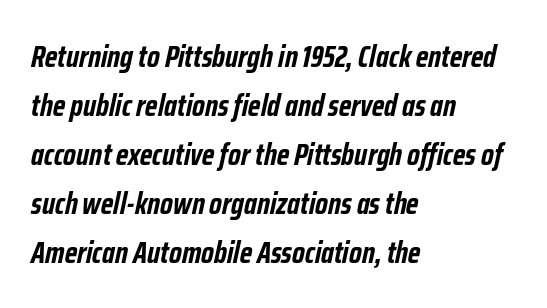
Q: Is the text bold? A: Yes.
Q: Is the text italic (slanted)? A: Yes, it leans right by about 12 degrees.
Q: Is the text underlined? A: No.
Q: How is the paragraph aligned? A: Left-aligned.
Q: Is the spacing between letters normal or unusually wide? A: Normal.
Q: Is the spacing between lines tight, normal or loose? A: Normal.
Q: Width (condensed, normal, or wide)? A: Condensed.
Q: Stroke contrast? A: Low.
Q: x-height? A: Medium.
Q: Monospaced? A: No.
